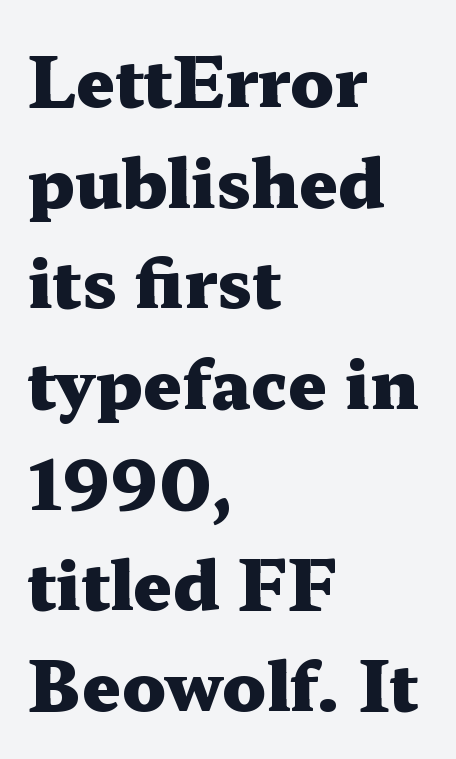
Q: Is the text bold? A: Yes.
Q: Is the text italic (slanted)? A: No, it is upright.
Q: Is the typeface a serif or a sans-serif typeface? A: Serif.
Q: Is the text underlined? A: No.
Q: How is the paragraph aligned? A: Left-aligned.
Q: Is the spacing between letters normal or unusually wide? A: Normal.
Q: Is the spacing between lines tight, normal or loose? A: Normal.
Q: Width (condensed, normal, or wide)? A: Wide.
Q: Stroke contrast? A: Medium.
Q: x-height? A: Medium.
Q: Monospaced? A: No.
